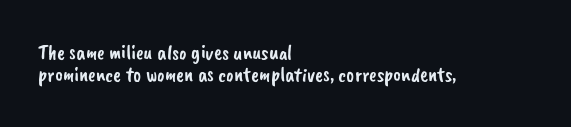
{"underline": "no", "align": "left", "line_spacing": "tight", "line_spacing_ratio": 1.05, "letter_spacing": "normal", "letter_spacing_em": 0.0, "glyph_px": 21}
